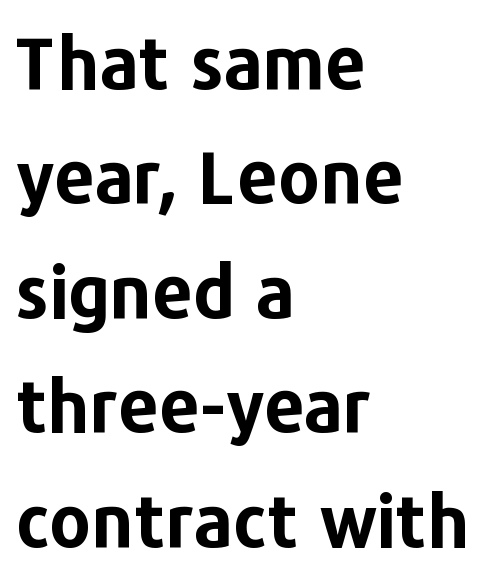
Note: no serifs on the glyphs. A clean baseline with only descenders dipping below it. The rendering keeps characters at their native spacing. Vertical strokes here are truly vertical. The passage shown is typed in a proportional face where columns would drift. Weight check: bold — yes, fully.
